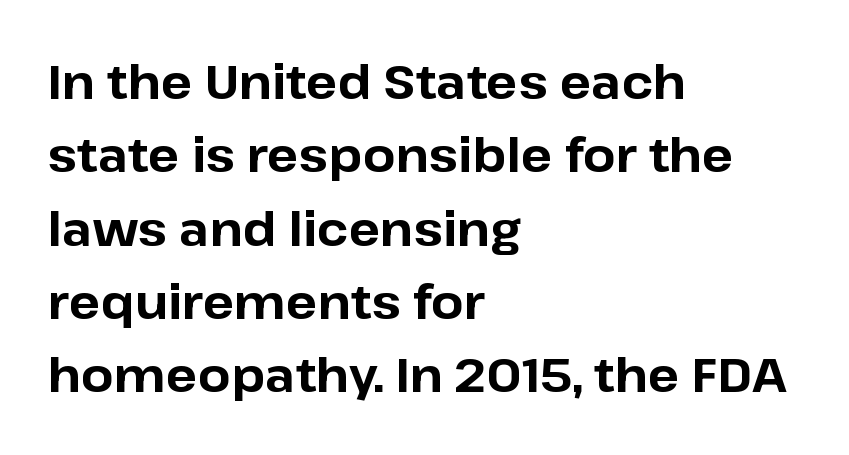
Q: Is the text bold? A: Yes.
Q: Is the text italic (slanted)? A: No, it is upright.
Q: Is the typeface a serif or a sans-serif typeface? A: Sans-serif.
Q: Is the text underlined? A: No.
Q: How is the paragraph aligned? A: Left-aligned.
Q: Is the spacing between letters normal or unusually wide? A: Normal.
Q: Is the spacing between lines tight, normal or loose? A: Normal.
Q: Width (condensed, normal, or wide)? A: Normal.
Q: Stroke contrast? A: Low.
Q: x-height? A: Medium.
Q: Monospaced? A: No.
